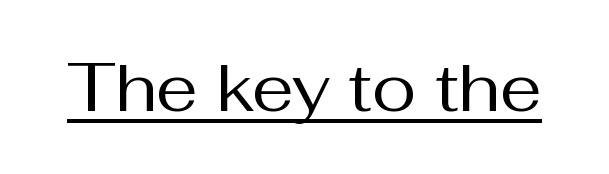
Q: Is the text bold? A: No.
Q: Is the text italic (slanted)? A: No, it is upright.
Q: Is the typeface a serif or a sans-serif typeface? A: Sans-serif.
Q: Is the text underlined? A: Yes.
Q: Is the spacing between letters normal or unusually wide? A: Normal.
Q: Width (condensed, normal, or wide)? A: Normal.
Q: Stroke contrast? A: Medium.
Q: x-height? A: Medium.
Q: Monospaced? A: No.
